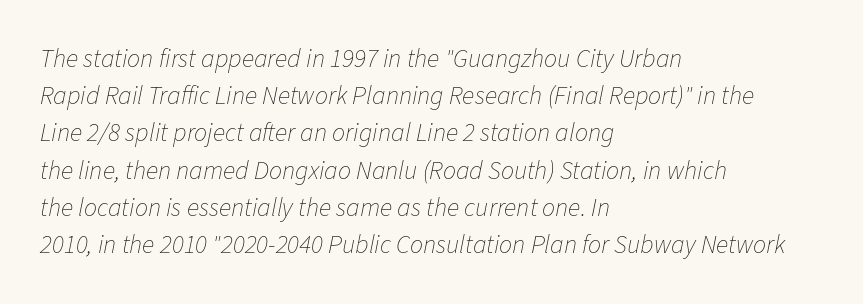
The image shows 26 px text type, italic (leaning right); set left-aligned, normal line spacing (1.43x), normal letter spacing, not underlined.
